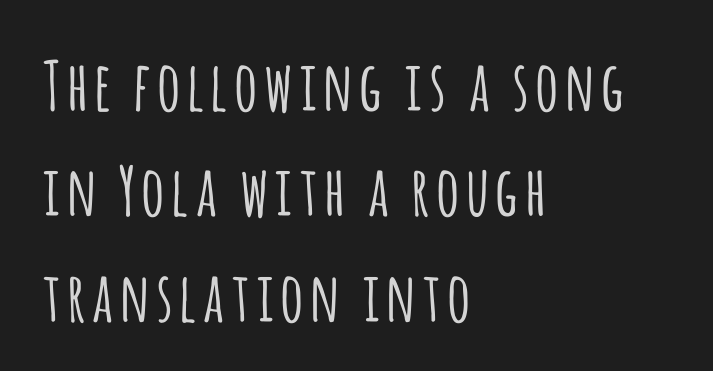
Q: Is the text italic (slanted)? A: No, it is upright.
Q: Is the typeface a serif or a sans-serif typeface? A: Sans-serif.
Q: Is the text underlined? A: No.
Q: How is the paragraph aligned? A: Left-aligned.
Q: Is the spacing between lines tight, normal or loose? A: Normal.
Q: Width (condensed, normal, or wide)? A: Condensed.
Q: Stroke contrast? A: Low.
Q: x-height? A: Large.
Q: Monospaced? A: No.
